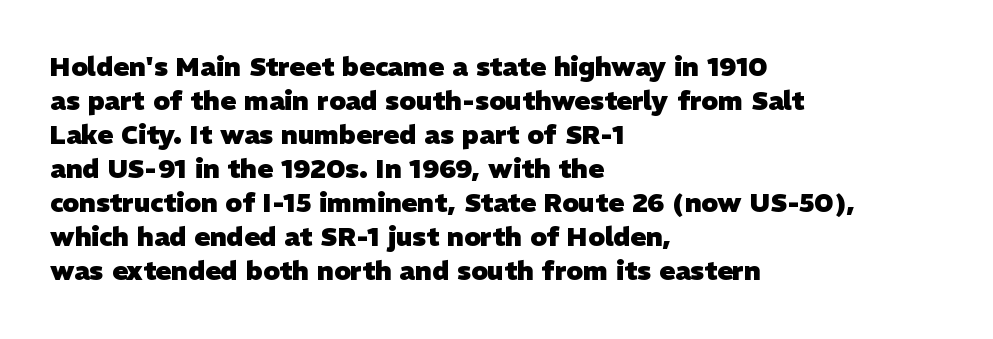
Every row of glyphs begins at an identical x-position on the left. The specimen omits any rule beneath the text block's lines. On the weight axis this lands at bold, roughly 700. Quick note: interline space is typical. Compared with typical body copy, the letter spacing here is the same.
